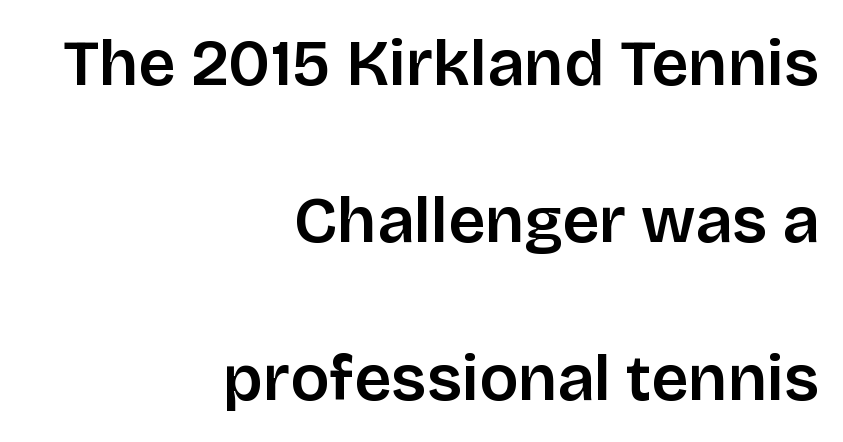
The image shows 65 px sans-serif type, upright; set right-aligned, loose line spacing (2.42x), normal letter spacing, not underlined; low stroke contrast and a large x-height.
